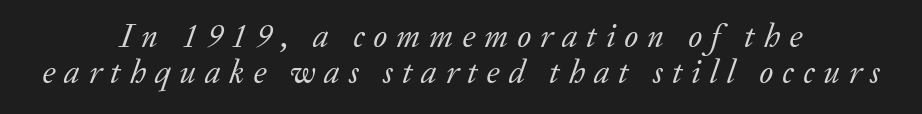
{"serif": "yes", "italic": "yes", "lean": "right", "slant_degrees": 20, "bold": "no", "weight": "regular", "width": "normal", "stroke_contrast": "low", "x_height": "medium", "monospaced": "no", "underline": "no", "align": "center", "line_spacing": "tight", "line_spacing_ratio": 1.08, "letter_spacing": "wide", "letter_spacing_em": 0.27, "glyph_px": 33}
